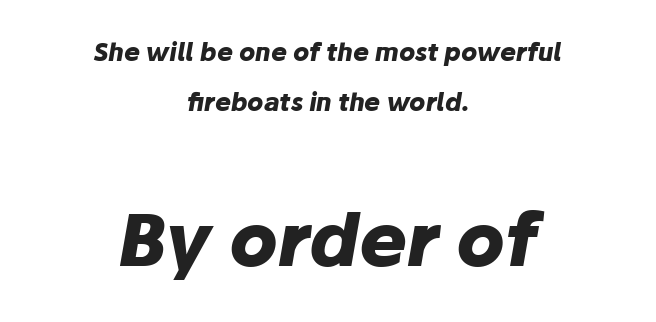
The image shows 72 px heavy type, italic (leaning right); set centered, loose line spacing (2.08x), normal letter spacing, not underlined; the second (bottom) block is 3.0x larger; low stroke contrast and a medium x-height.
